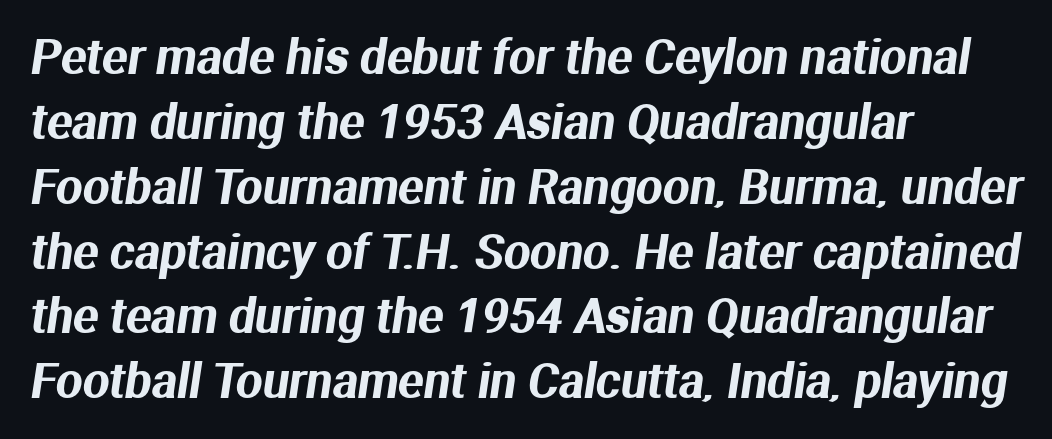
Q: Is the typeface a serif or a sans-serif typeface? A: Sans-serif.
Q: Is the text underlined? A: No.
Q: How is the paragraph aligned? A: Left-aligned.
Q: Is the spacing between letters normal or unusually wide? A: Normal.
Q: Is the spacing between lines tight, normal or loose? A: Normal.
Q: Width (condensed, normal, or wide)? A: Normal.
Q: Stroke contrast? A: Medium.
Q: x-height? A: Medium.
Q: Monospaced? A: No.
